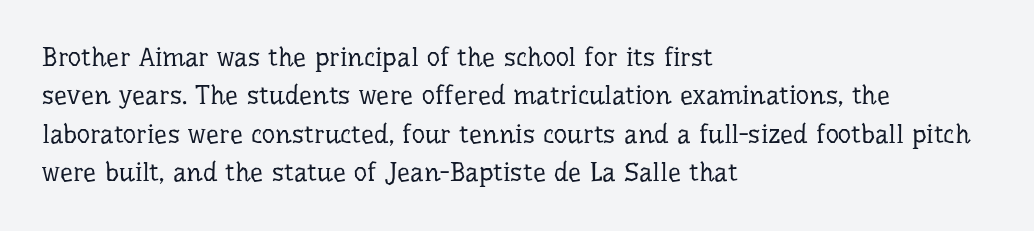
{"italic": "no", "bold": "no", "underline": "no", "align": "left", "line_spacing": "normal", "line_spacing_ratio": 1.48, "letter_spacing": "normal", "letter_spacing_em": 0.0, "glyph_px": 26}
